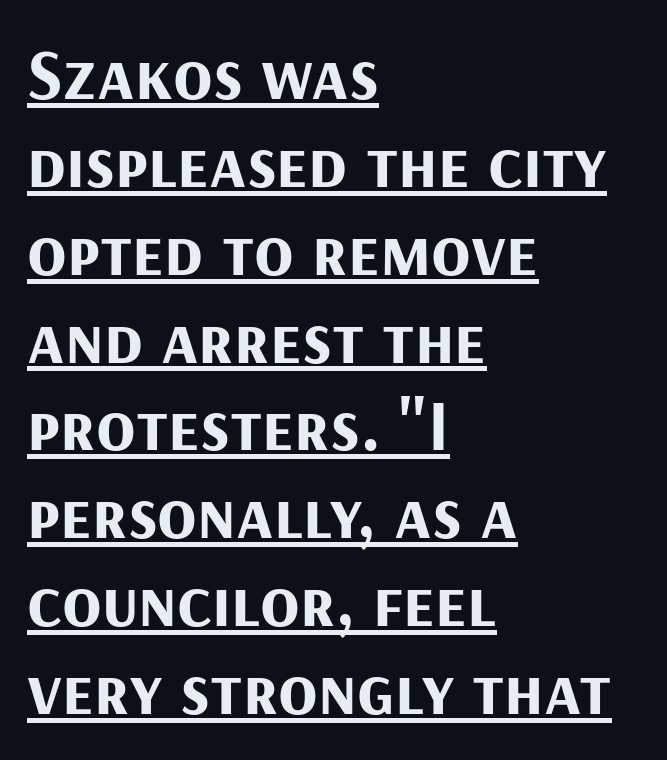
{"serif": "no", "italic": "no", "bold": "yes", "weight": "bold", "width": "normal", "stroke_contrast": "medium", "x_height": "medium", "monospaced": "no", "underline": "yes", "align": "left", "line_spacing_ratio": 1.22, "letter_spacing": "normal", "letter_spacing_em": 0.0, "glyph_px": 72}
